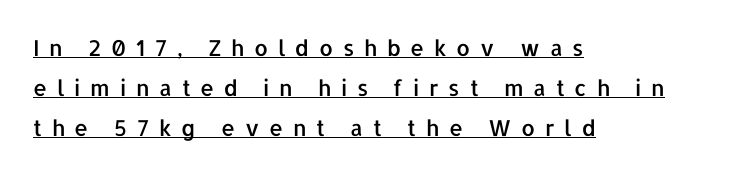
Q: Is the text italic (slanted)? A: No, it is upright.
Q: Is the text underlined? A: Yes.
Q: How is the paragraph aligned? A: Left-aligned.
Q: Is the spacing between letters normal or unusually wide? A: Unusually wide.
